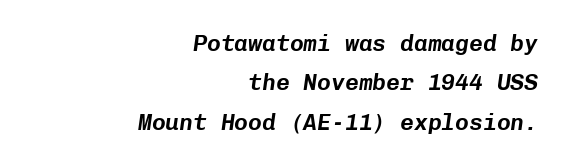
The image shows 23 px text type, italic (leaning right); set right-aligned, line spacing 1.71x, normal letter spacing, not underlined.
